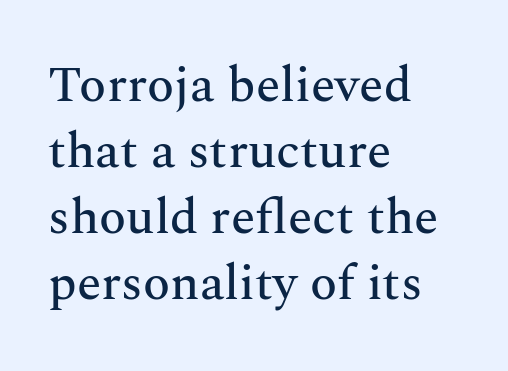
The image shows 50 px serif type, upright; set left-aligned, normal line spacing (1.32x), normal letter spacing, not underlined; medium stroke contrast and a medium x-height.
